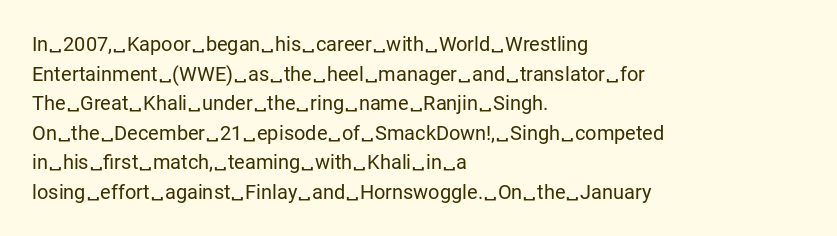
Compared with a typical body face, this is equally light or lighter still. The line texture is even and compact thanks to regular tracking. The space directly below the letters is spotless. Nope, not italic — everything's standing straight.
